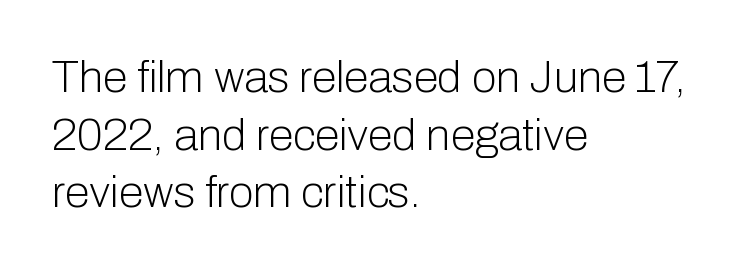
The image shows 45 px light sans-serif type, upright; set left-aligned, normal line spacing (1.28x), normal letter spacing, not underlined; low stroke contrast and a medium x-height.
